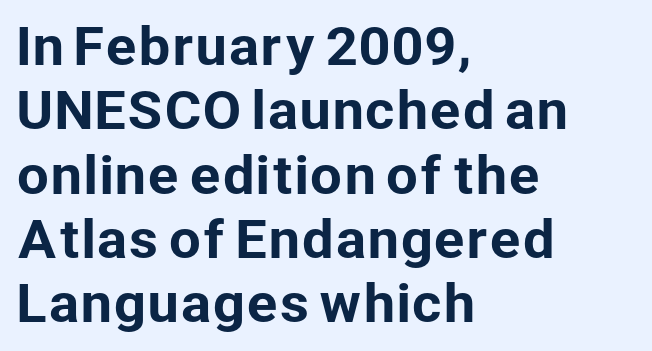
The image shows 51 px sans-serif type, upright; set left-aligned, normal line spacing (1.26x), normal letter spacing, not underlined; low stroke contrast and a medium x-height.
